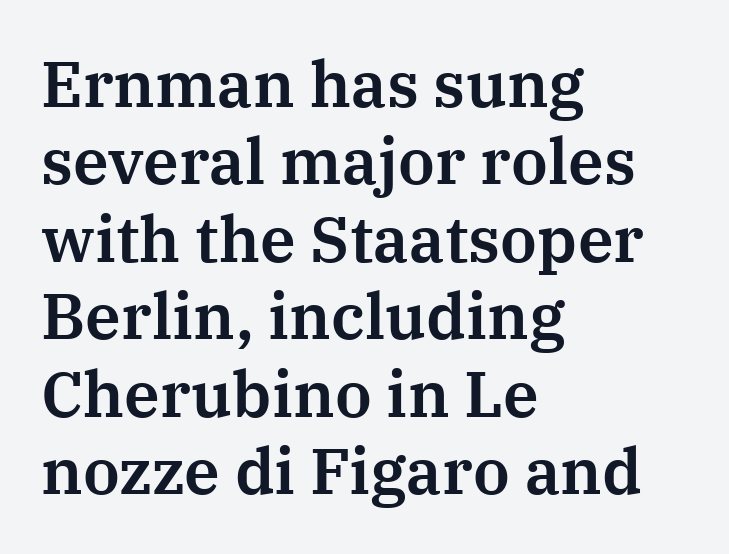
Q: Is the text italic (slanted)? A: No, it is upright.
Q: Is the typeface a serif or a sans-serif typeface? A: Serif.
Q: Is the text underlined? A: No.
Q: How is the paragraph aligned? A: Left-aligned.
Q: Is the spacing between letters normal or unusually wide? A: Normal.
Q: Width (condensed, normal, or wide)? A: Normal.
Q: Stroke contrast? A: Medium.
Q: x-height? A: Medium.
Q: Monospaced? A: No.
